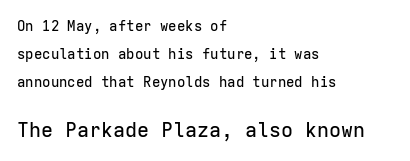
The typography opts for an upright posture over an oblique one. Caption: standard tracking, unaltered. One-word summary of the alignment: left. In terms of leading, this rendering errs on the spacious side. The string is rendered with underlining switched off. Of the two passages, the one underneath uses the larger point size.
